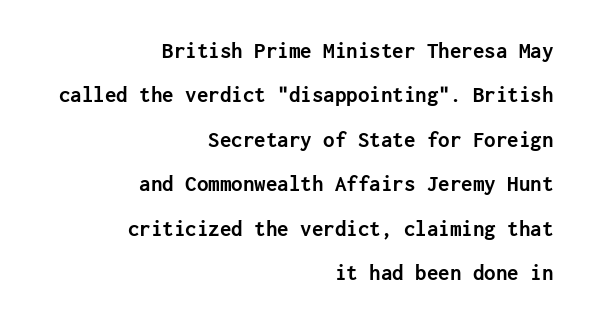
This sample is right-justified, so line beginnings fall wherever the words allow. Tracking here is standard; glyphs follow each other at the usual distance. Students, observe: this is what heavily led, spacious text looks like. Only glyphs here, with clear space below each row.
